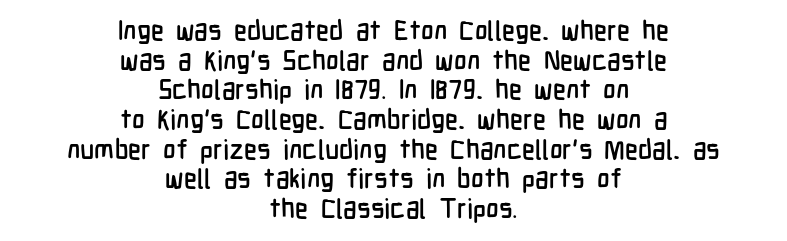
The passage shown stacks its lines with hardly any gap. This sample is center-justified, so both line endings float freely. Unlike italic type, these characters show no tilt at all. Default kerning and tracking; the words read as compact shapes. Words float on clear page, feet unadorned.
